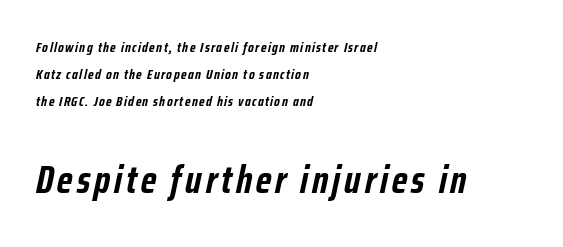
{"italic": "yes", "lean": "right", "slant_degrees": 12, "bold": "yes", "weight": "semibold", "width": "condensed", "stroke_contrast": "low", "x_height": "medium", "monospaced": "no", "underline": "no", "align": "left", "line_spacing": "loose", "line_spacing_ratio": 1.92, "larger_block": "second", "size_ratio": 2.79, "glyph_px": 39}
